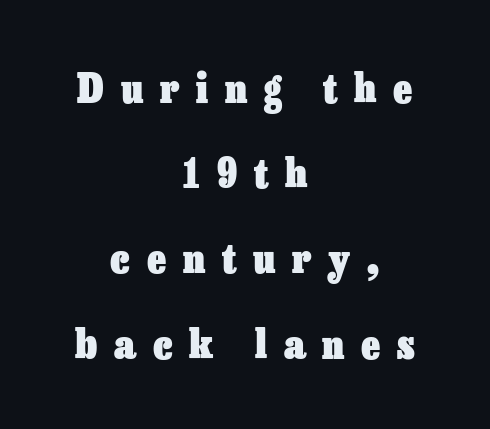
The image shows 40 px heavy type, upright; set centered, loose line spacing (2.13x), unusually wide letter spacing (+0.42 em), not underlined; low stroke contrast and a medium x-height.
